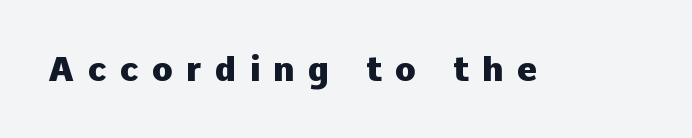
Q: Is the text bold? A: Yes.
Q: Is the text italic (slanted)? A: No, it is upright.
Q: Is the typeface a serif or a sans-serif typeface? A: Sans-serif.
Q: Is the text underlined? A: No.
Q: Is the spacing between letters normal or unusually wide? A: Unusually wide.
Q: Width (condensed, normal, or wide)? A: Normal.
Q: Stroke contrast? A: Low.
Q: x-height? A: Medium.
Q: Monospaced? A: No.
